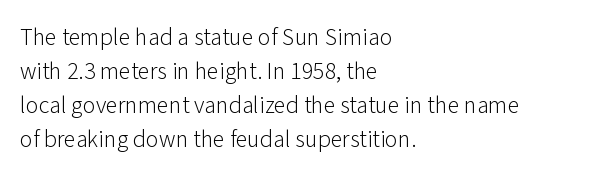
The image shows 24 px text type, upright; set left-aligned, normal line spacing (1.42x), normal letter spacing, not underlined.
